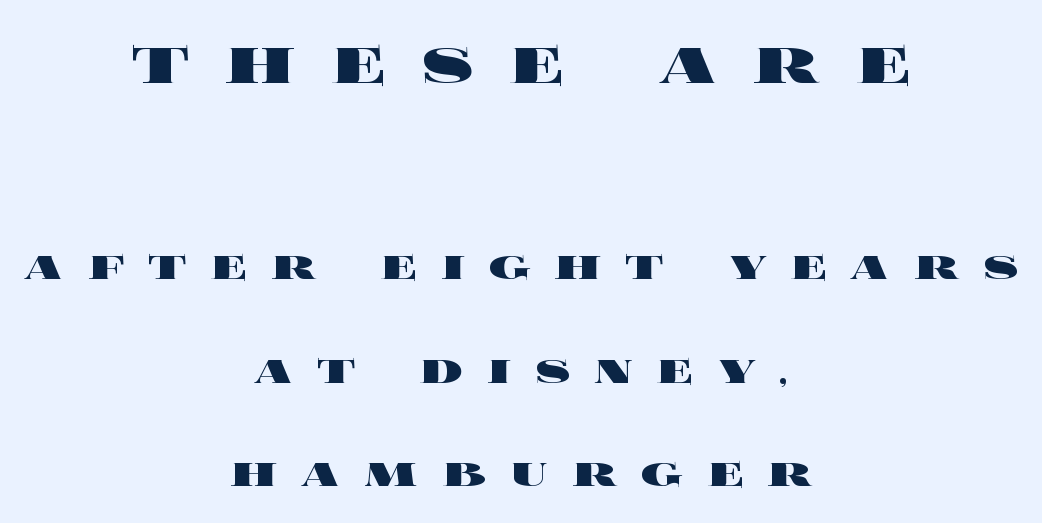
Q: Is the text bold? A: Yes.
Q: Is the text italic (slanted)? A: No, it is upright.
Q: Is the text underlined? A: No.
Q: How is the paragraph aligned? A: Centered.
Q: Is the spacing between letters normal or unusually wide? A: Unusually wide.
Q: Is the spacing between lines tight, normal or loose? A: Loose.
Q: Which block of text is set in a larger size, the first (top) or the second (bottom)? A: The first (top) one.
Q: Width (condensed, normal, or wide)? A: Wide.
Q: x-height? A: Large.
Q: Monospaced? A: No.
